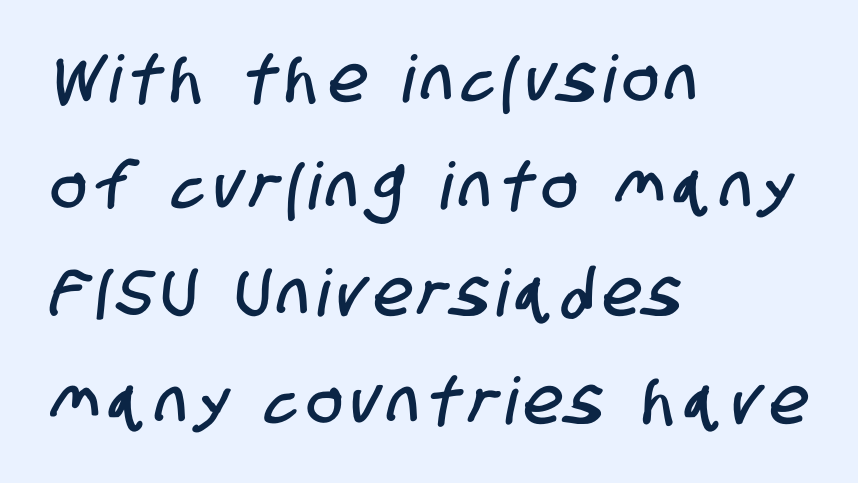
The image shows 65 px condensed sans-serif type; set left-aligned, normal line spacing (1.65x), not underlined; low stroke contrast and a large x-height.
